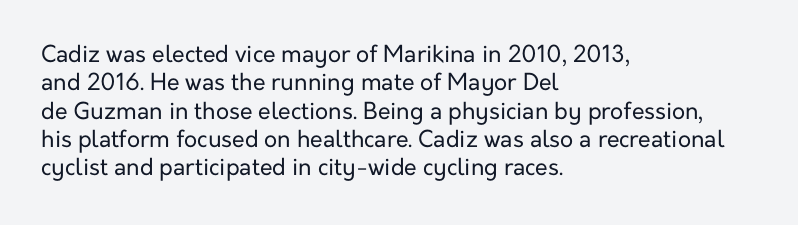
Q: Is the text bold? A: No.
Q: Is the text italic (slanted)? A: No, it is upright.
Q: Is the text underlined? A: No.
Q: How is the paragraph aligned? A: Left-aligned.
Q: Is the spacing between letters normal or unusually wide? A: Normal.
